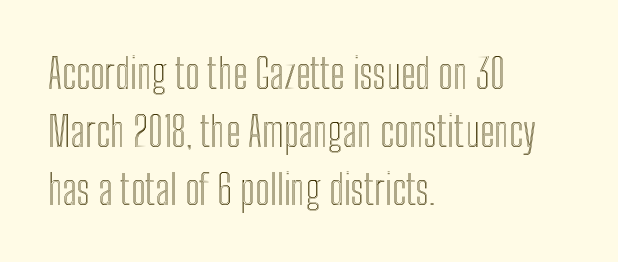
Horizontal alignment here is leftward, the default for most running prose. Varying glyph widths throughout — classic text-font behaviour. Each word holds together tightly as a unit, with standard inter-letter gaps. Rendered with straight, roman letterforms.
